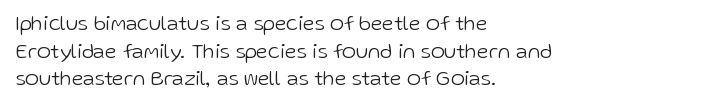
Teacher's note: observe the even left margin — that is flush-left alignment. The line texture is even and compact thanks to regular tracking. The lettering stays uniformly vertical, giving the passage a roman look. The baseline area is clear.
